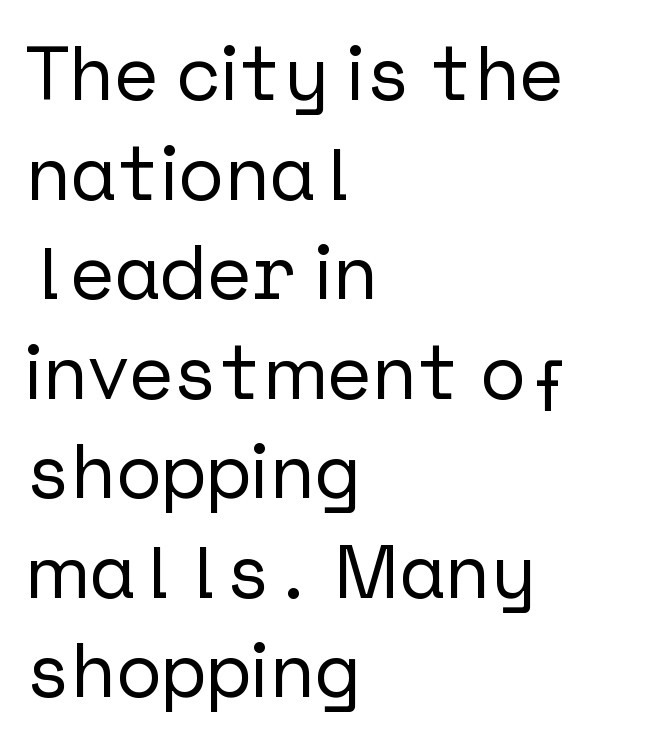
The image shows 76 px sans-serif type, upright; set left-aligned, normal line spacing (1.31x), normal letter spacing, not underlined; low stroke contrast and a medium x-height.
